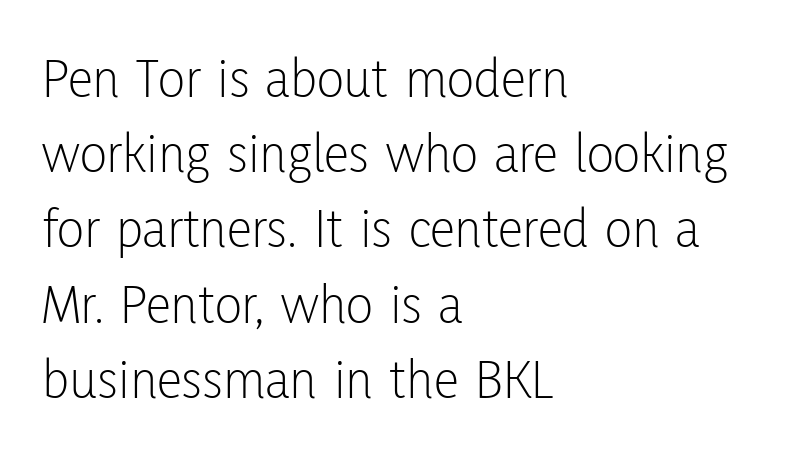
Q: Is the text bold? A: No.
Q: Is the text italic (slanted)? A: No, it is upright.
Q: Is the typeface a serif or a sans-serif typeface? A: Sans-serif.
Q: Is the text underlined? A: No.
Q: How is the paragraph aligned? A: Left-aligned.
Q: Is the spacing between letters normal or unusually wide? A: Normal.
Q: Is the spacing between lines tight, normal or loose? A: Normal.
Q: Width (condensed, normal, or wide)? A: Condensed.
Q: Stroke contrast? A: Low.
Q: x-height? A: Medium.
Q: Monospaced? A: No.
